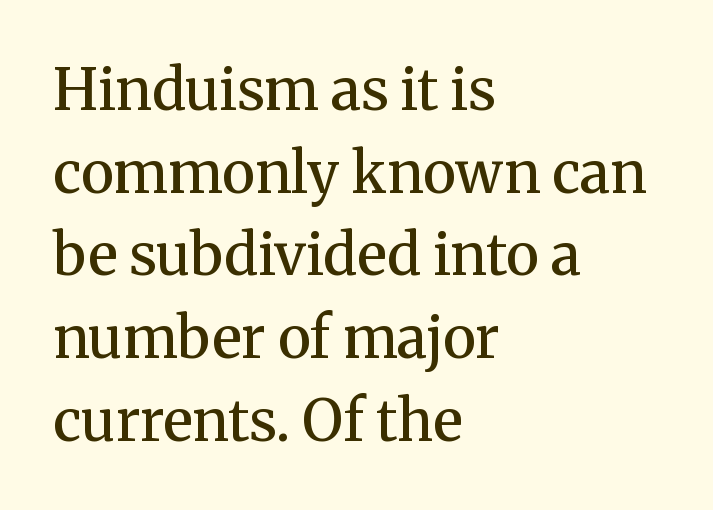
The image shows 57 px semibold serif type, upright; set left-aligned, normal line spacing (1.45x), normal letter spacing, not underlined; medium stroke contrast and a medium x-height.
